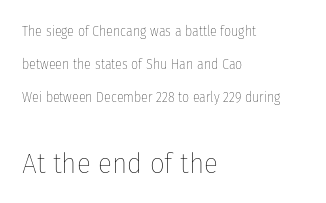
Q: Is the text bold? A: No.
Q: Is the text italic (slanted)? A: No, it is upright.
Q: Is the text underlined? A: No.
Q: How is the paragraph aligned? A: Left-aligned.
Q: Is the spacing between letters normal or unusually wide? A: Normal.
Q: Is the spacing between lines tight, normal or loose? A: Loose.
Q: Which block of text is set in a larger size, the first (top) or the second (bottom)? A: The second (bottom) one.
Q: Width (condensed, normal, or wide)? A: Condensed.
Q: Stroke contrast? A: Low.
Q: x-height? A: Medium.
Q: Monospaced? A: No.
